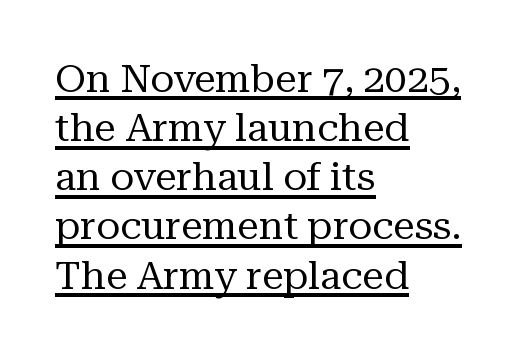
The image shows 39 px regular-weight serif type, upright; set left-aligned, normal line spacing (1.26x), normal letter spacing, underlined; medium stroke contrast and a medium x-height.
